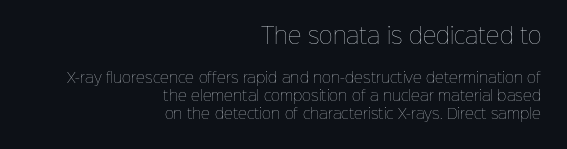
The image shows 21 px text type, upright; set right-aligned, normal line spacing (1.32x), normal letter spacing, not underlined; the first (top) block is 1.5x larger.
